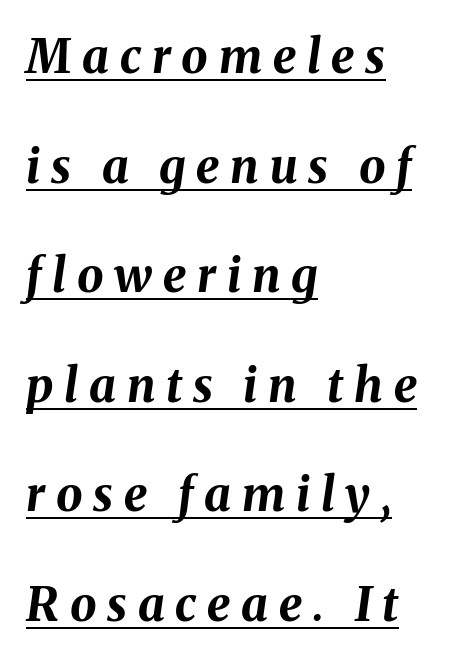
Q: Is the text bold? A: Yes.
Q: Is the text italic (slanted)? A: Yes, it leans right by about 8 degrees.
Q: Is the text underlined? A: Yes.
Q: How is the paragraph aligned? A: Left-aligned.
Q: Is the spacing between letters normal or unusually wide? A: Unusually wide.
Q: Is the spacing between lines tight, normal or loose? A: Loose.
Q: Width (condensed, normal, or wide)? A: Normal.
Q: Stroke contrast? A: Medium.
Q: x-height? A: Medium.
Q: Monospaced? A: No.
